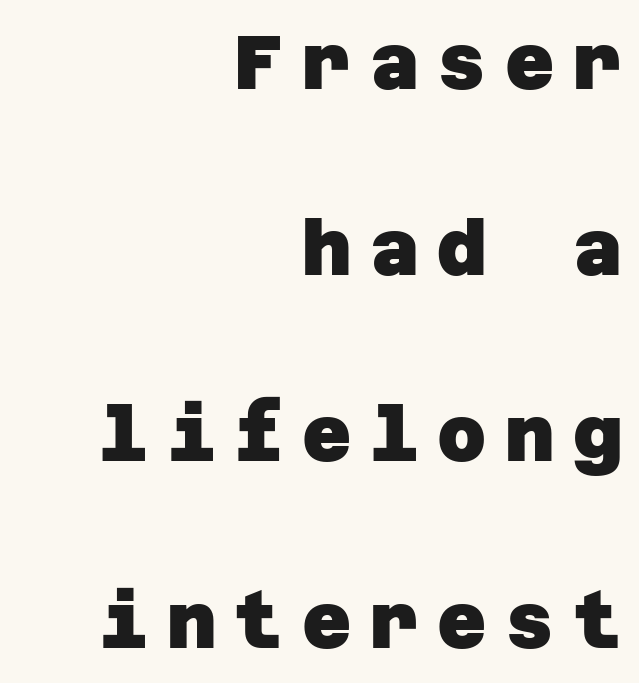
This block would shrink considerably if given ordinary leading; it's expanded now. Its strokes are broad and dark, the hallmark of bold type. Note: no serifs on the glyphs. Descender tails drop into unmarked territory. Each word looks stretched out because of the extra space between its letters.
